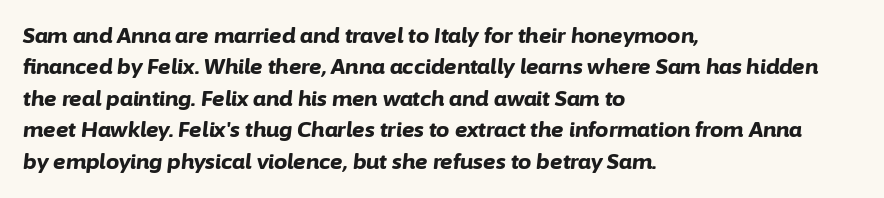
{"italic": "yes", "lean": "right", "slant_degrees": 6, "bold": "yes", "underline": "no", "align": "left", "line_spacing": "normal", "line_spacing_ratio": 1.5, "letter_spacing": "normal", "letter_spacing_em": 0.0, "glyph_px": 21}
